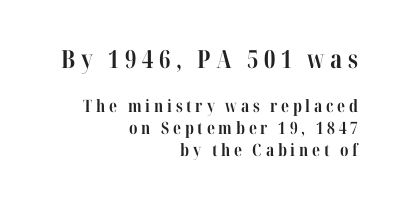
The image shows 25 px bold type, upright; set right-aligned, normal line spacing (1.28x), unusually wide letter spacing (+0.22 em), not underlined; the first (top) block is 1.47x larger.
